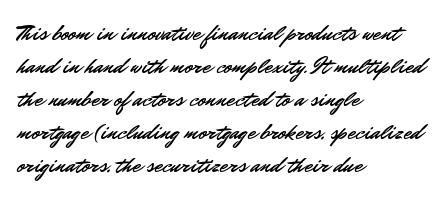
The image shows 23 px text type; set left-aligned, normal line spacing (1.44x), normal letter spacing, not underlined.
